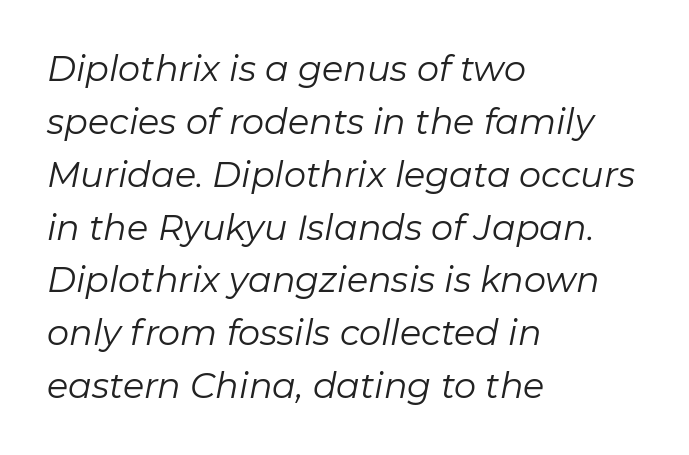
{"italic": "yes", "lean": "right", "slant_degrees": 11, "bold": "no", "weight": "regular", "width": "normal", "stroke_contrast": "low", "x_height": "medium", "monospaced": "no", "underline": "no", "align": "left", "line_spacing": "normal", "line_spacing_ratio": 1.51, "letter_spacing": "normal", "letter_spacing_em": 0.0, "glyph_px": 35}
